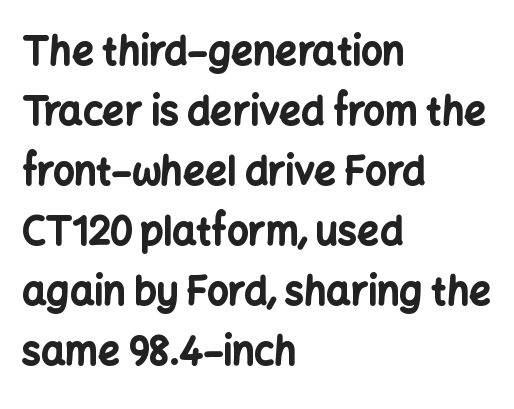
Regular leading. Students, note that the glyphs here touch the page at normal intervals. Each glyph is drawn with heavy, bold strokes. Think of a printed novel: that variable character pitch is what you see here.
